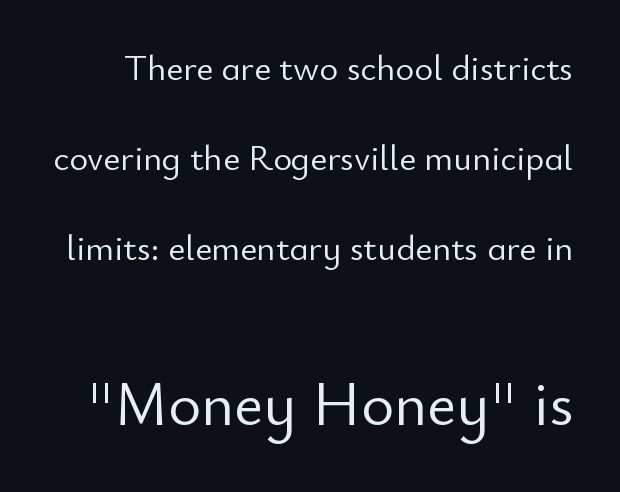
{"serif": "no", "italic": "no", "bold": "no", "weight": "light", "width": "normal", "stroke_contrast": "low", "x_height": "small", "monospaced": "no", "underline": "no", "line_spacing": "loose", "line_spacing_ratio": 2.5, "letter_spacing": "normal", "letter_spacing_em": 0.0, "larger_block": "second", "size_ratio": 1.75, "glyph_px": 63}
